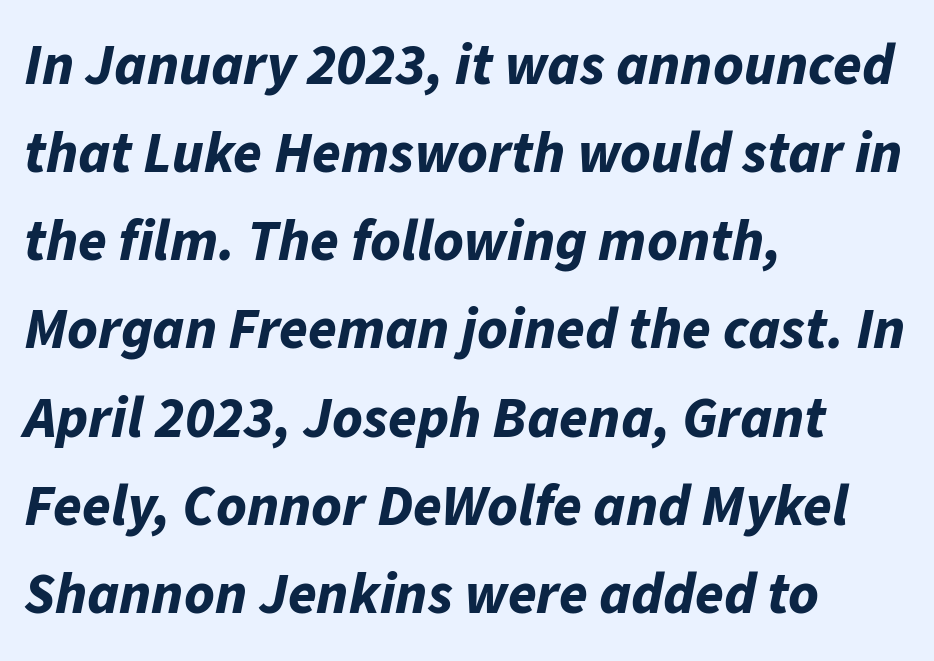
The image shows 58 px bold type, italic (leaning right); set left-aligned, normal line spacing (1.52x), normal letter spacing, not underlined; low stroke contrast and a medium x-height.
